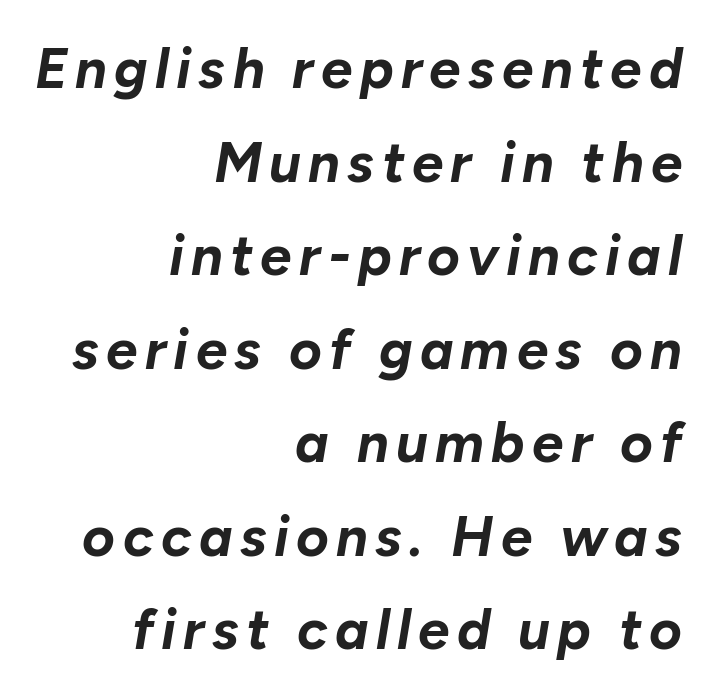
{"italic": "yes", "lean": "right", "slant_degrees": 10, "bold": "yes", "weight": "bold", "width": "normal", "stroke_contrast": "low", "x_height": "medium", "monospaced": "no", "underline": "no", "align": "right", "line_spacing": "normal", "line_spacing_ratio": 1.67, "glyph_px": 56}
